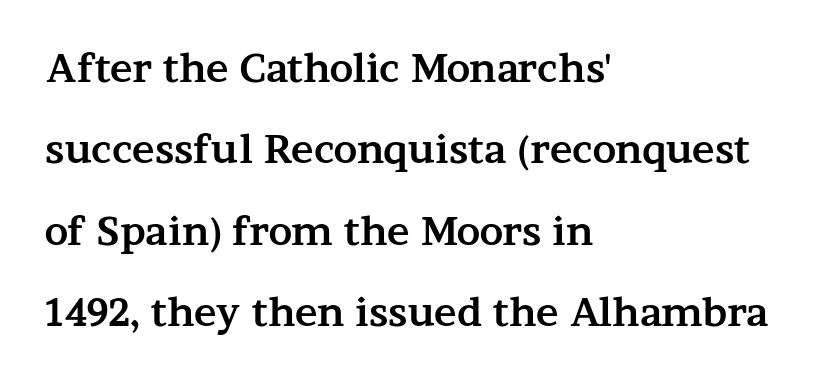
Q: Is the text bold? A: Yes.
Q: Is the text italic (slanted)? A: No, it is upright.
Q: Is the typeface a serif or a sans-serif typeface? A: Serif.
Q: Is the text underlined? A: No.
Q: How is the paragraph aligned? A: Left-aligned.
Q: Is the spacing between letters normal or unusually wide? A: Normal.
Q: Is the spacing between lines tight, normal or loose? A: Loose.
Q: Width (condensed, normal, or wide)? A: Wide.
Q: Stroke contrast? A: Medium.
Q: x-height? A: Medium.
Q: Monospaced? A: No.
